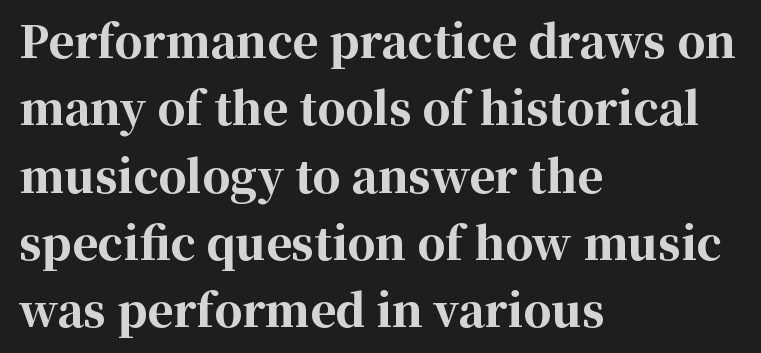
{"serif": "yes", "italic": "no", "bold": "yes", "weight": "bold", "width": "normal", "stroke_contrast": "high", "x_height": "medium", "monospaced": "no", "underline": "no", "align": "left", "line_spacing": "normal", "line_spacing_ratio": 1.53, "letter_spacing": "normal", "letter_spacing_em": 0.0, "glyph_px": 44}
